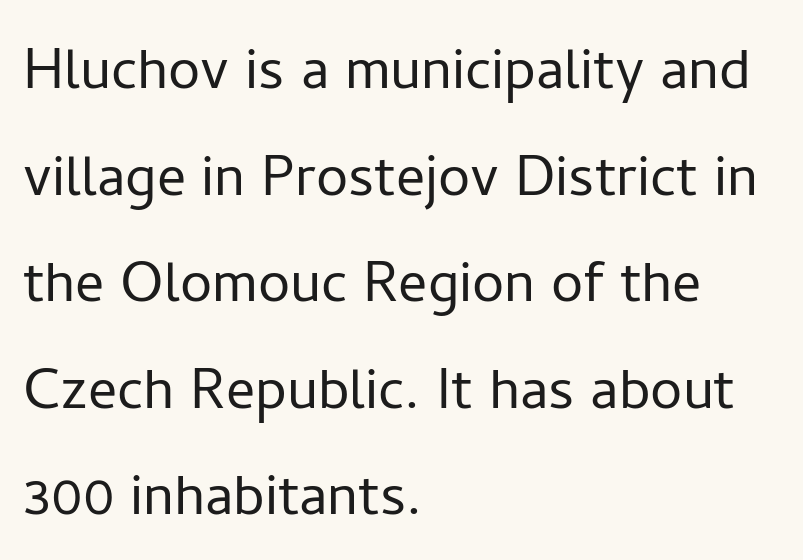
{"serif": "no", "italic": "no", "bold": "no", "weight": "light", "width": "normal", "stroke_contrast": "low", "x_height": "medium", "monospaced": "no", "underline": "no", "align": "left", "line_spacing": "normal", "line_spacing_ratio": 1.48, "letter_spacing": "normal", "letter_spacing_em": 0.0, "glyph_px": 72}
